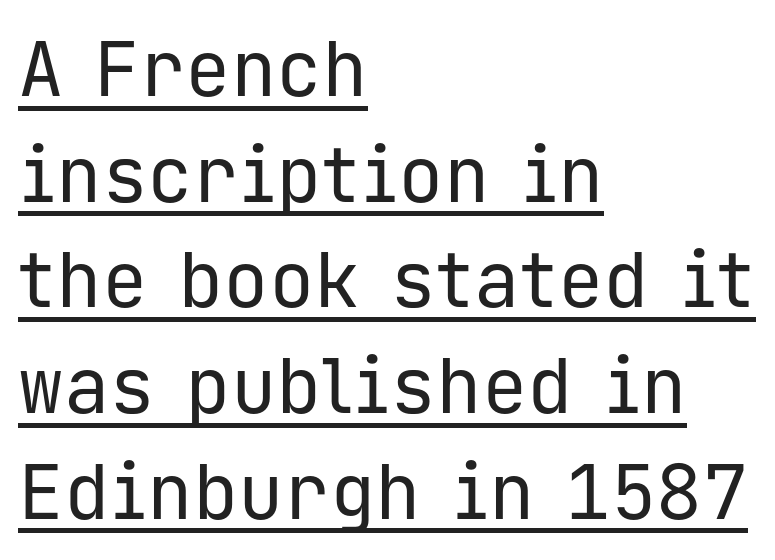
Q: Is the text bold? A: No.
Q: Is the text italic (slanted)? A: No, it is upright.
Q: Is the typeface a serif or a sans-serif typeface? A: Sans-serif.
Q: Is the text underlined? A: Yes.
Q: How is the paragraph aligned? A: Left-aligned.
Q: Is the spacing between letters normal or unusually wide? A: Normal.
Q: Is the spacing between lines tight, normal or loose? A: Normal.
Q: Width (condensed, normal, or wide)? A: Normal.
Q: Stroke contrast? A: Low.
Q: x-height? A: Medium.
Q: Monospaced? A: Yes.
